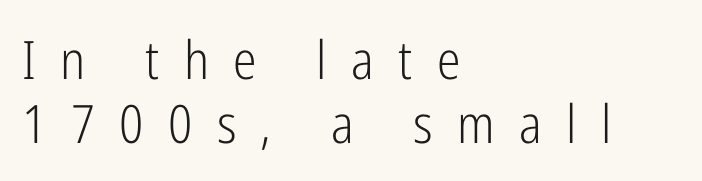
The image shows 53 px light, condensed sans-serif type, upright; set left-aligned, line spacing 1.2x, unusually wide letter spacing (+0.46 em), not underlined; low stroke contrast and a medium x-height.
